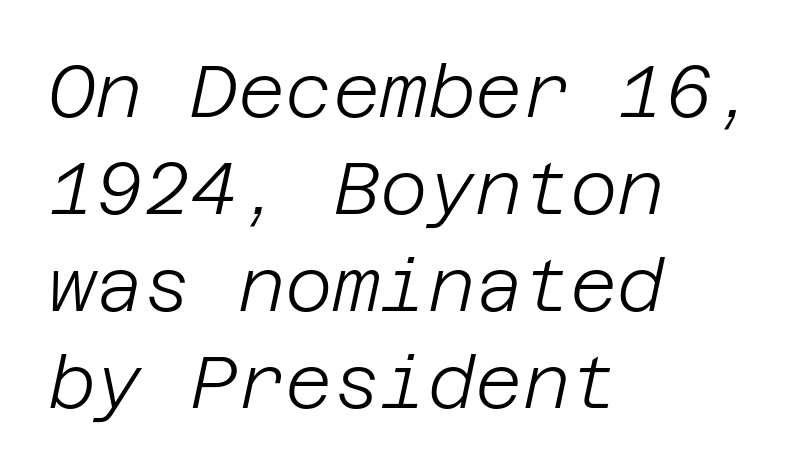
The setting favours the left margin, as ordinary paragraphs usually do. The font's italic variant was chosen for this text. Students, note that the glyphs here touch the page at normal intervals. A quiet, ordinary-to-light weight characterises the typeface. A clean baseline with only descenders dipping below it. The rows are spaced the way most documents space them.
